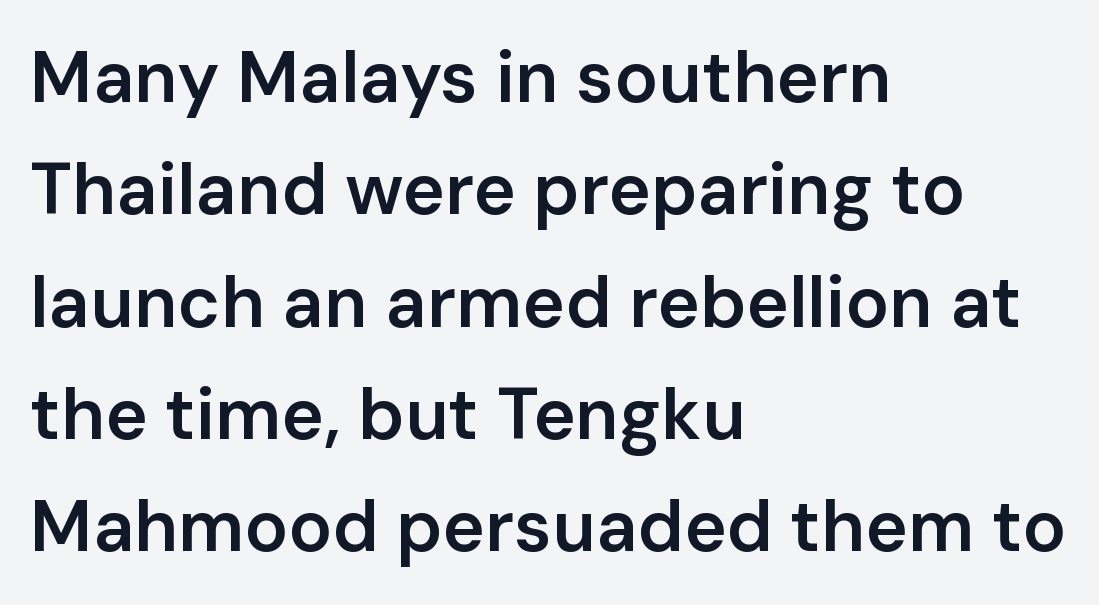
The rendering anchors every line to the left-hand side. Does the leading feel generous? No, just average. Has an underline been added? It has not. Vertical strokes here are truly vertical. Looks like regular typesetting: each glyph gets only the width it needs. Its strokes are somewhat broadened, the hallmark of semibold type.
